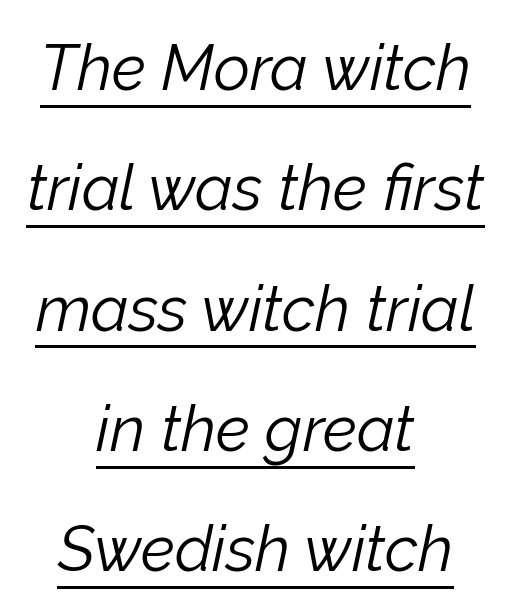
Q: Is the text bold? A: No.
Q: Is the text italic (slanted)? A: Yes, it leans right by about 12 degrees.
Q: Is the text underlined? A: Yes.
Q: How is the paragraph aligned? A: Centered.
Q: Is the spacing between letters normal or unusually wide? A: Normal.
Q: Is the spacing between lines tight, normal or loose? A: Loose.
Q: Width (condensed, normal, or wide)? A: Normal.
Q: Stroke contrast? A: Low.
Q: x-height? A: Medium.
Q: Monospaced? A: No.
